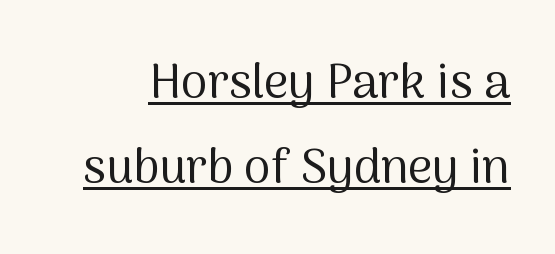
Q: Is the text bold? A: No.
Q: Is the text italic (slanted)? A: No, it is upright.
Q: Is the typeface a serif or a sans-serif typeface? A: Sans-serif.
Q: Is the text underlined? A: Yes.
Q: Is the spacing between letters normal or unusually wide? A: Normal.
Q: Width (condensed, normal, or wide)? A: Normal.
Q: Stroke contrast? A: Medium.
Q: x-height? A: Medium.
Q: Monospaced? A: No.
